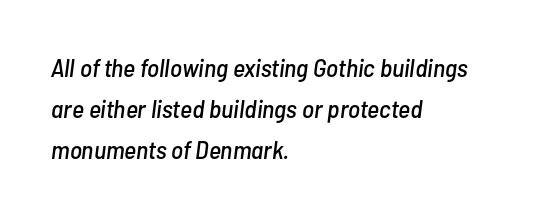
{"italic": "yes", "lean": "right", "slant_degrees": 7, "underline": "no", "align": "left", "line_spacing": "normal", "line_spacing_ratio": 1.57, "letter_spacing": "normal", "letter_spacing_em": 0.0, "glyph_px": 26}
